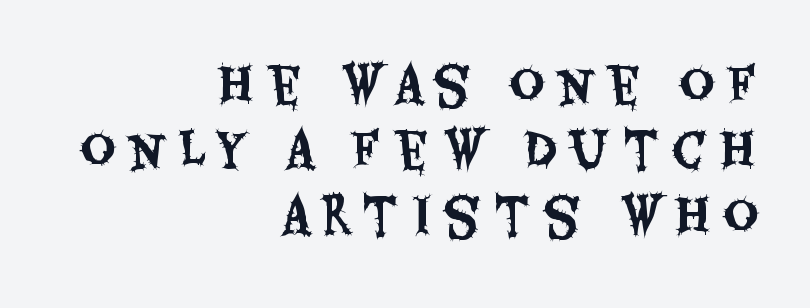
{"serif": "no", "italic": "no", "width": "condensed", "stroke_contrast": "medium", "x_height": "large", "monospaced": "no", "underline": "no", "align": "right", "line_spacing": "normal", "line_spacing_ratio": 1.36, "letter_spacing": "wide", "letter_spacing_em": 0.26, "glyph_px": 48}
